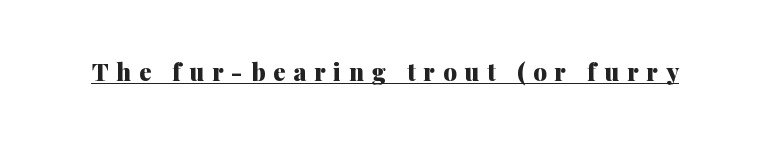
The image shows 24 px bold type, upright; set unusually wide letter spacing (+0.33 em), underlined.
